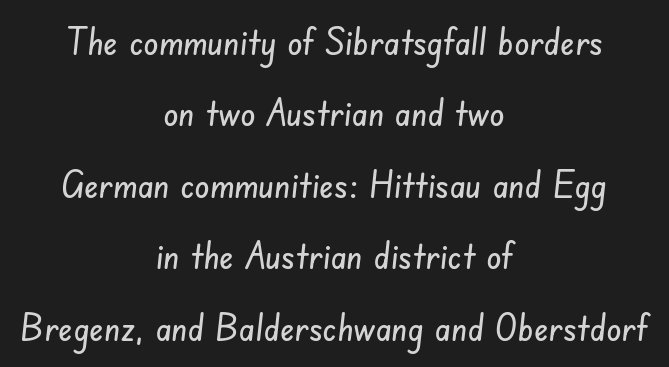
Each line is balanced around a shared central axis. Letterform terminals end flat and unadorned throughout the passage. The zone under the glyphs is completely vacant. Varying glyph widths throughout — classic text-font behaviour.
